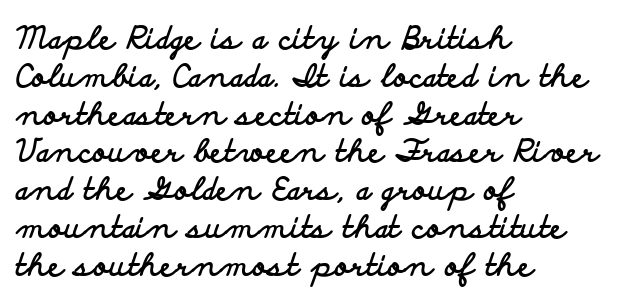
Stroke thickness is high; the sample reads as a true bold. Has an underline been added? It has not. Spacing verdict: proportional, widths tailored to each character.
